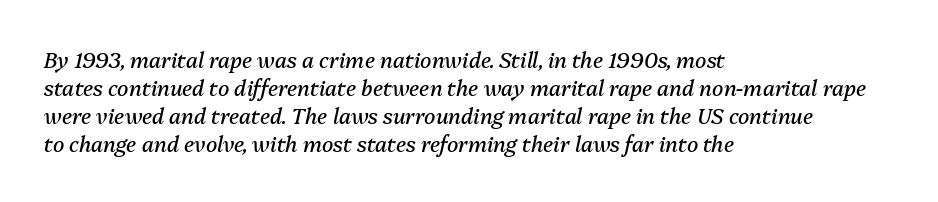
The image shows 21 px text type, italic (leaning right); set left-aligned, normal line spacing (1.33x), normal letter spacing, not underlined.
